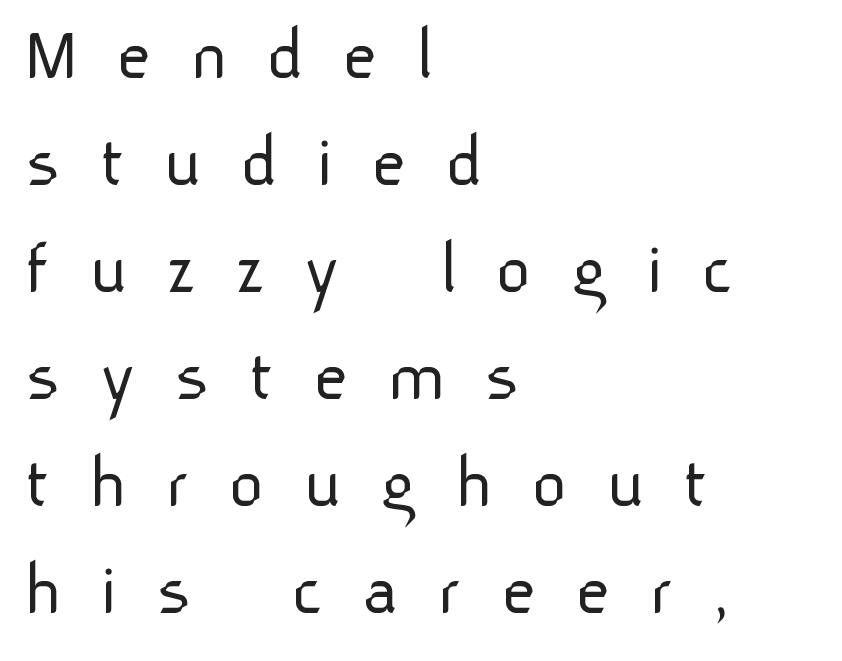
Does the copy run flush right? No — it runs flush left. A clean baseline with only descenders dipping below it. The designer left line spacing at the default. The specimen reads as upright at a glance.
